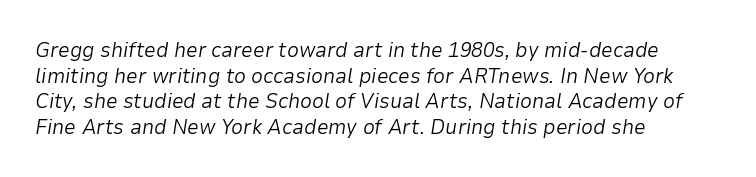
The letters sit at their default tracking, neither squeezed nor spread. The passage is arranged the way most books set body copy — flush left. Yep, that's italic — everything's leaning. A light-to-regular cut is what we see here. Each row of text sits above clean, open space.
